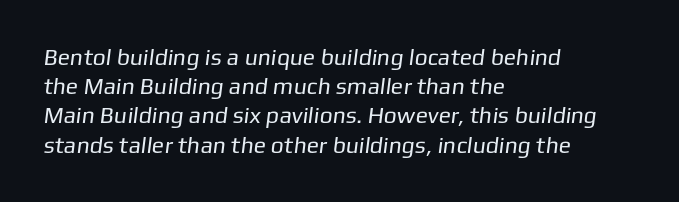
The image shows 23 px text type; set left-aligned, normal line spacing (1.27x), normal letter spacing, not underlined.
